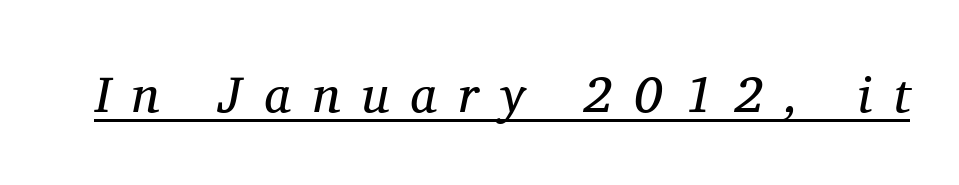
The typeface has the unassuming heft of standard copy or less. Each letter keeps its own natural width here, so spacing adapts to shape. Quick note: italic. These lines are composed in type with serifs. Decoration check: the copy is underlined. Honestly, the letter spacing is so wide it's the main thing you notice.
